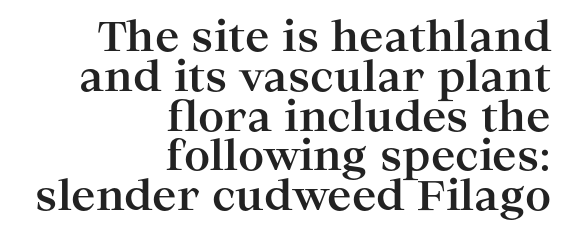
The image shows 41 px bold, wide serif type, upright; set right-aligned, tight line spacing (0.97x), normal letter spacing, not underlined; high stroke contrast and a medium x-height.
